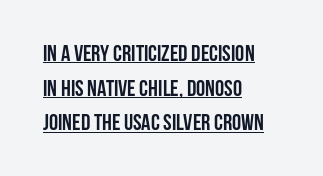
Horizontal bands of white between lines are of average thickness. The axis of the letterforms is exactly vertical. The horizontal fit of the characters is conventional and even. Layout note: lines flush left. Glance below the letters and you will spot a drawn line.
